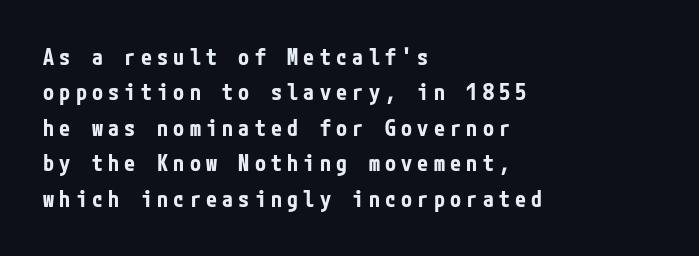
The image shows 22 px bold type, upright; set left-aligned, normal line spacing (1.61x), unusually wide letter spacing (+0.24 em), not underlined.
